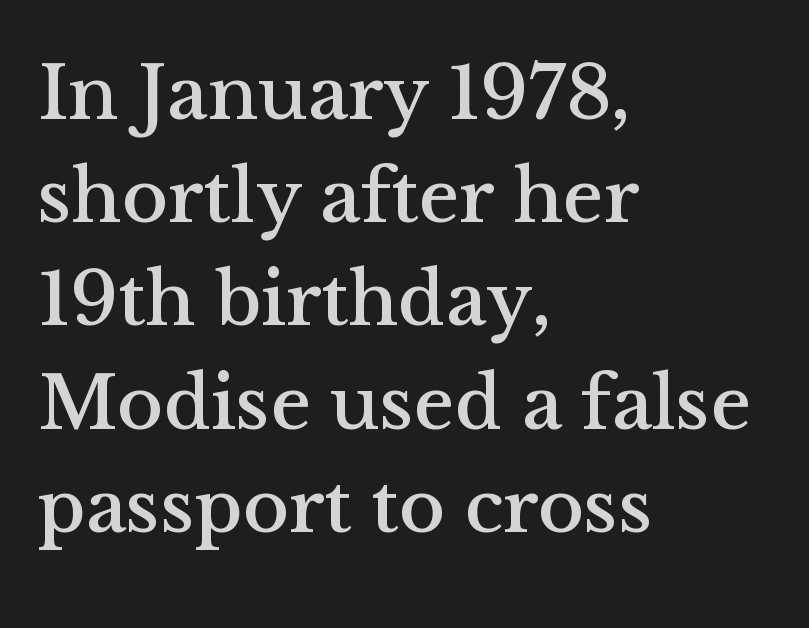
The image shows 77 px serif type, upright; set left-aligned, normal line spacing (1.34x), normal letter spacing, not underlined; medium stroke contrast and a medium x-height.
